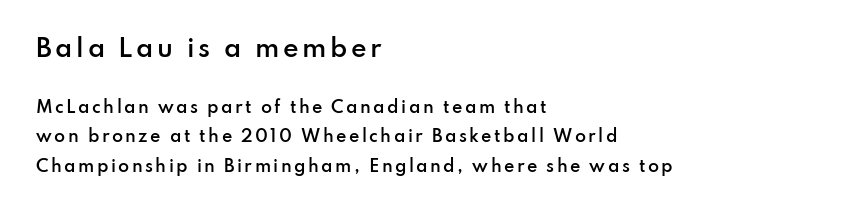
Q: Is the text bold? A: Semi-bold.
Q: Is the text italic (slanted)? A: No, it is upright.
Q: Is the text underlined? A: No.
Q: How is the paragraph aligned? A: Left-aligned.
Q: Which block of text is set in a larger size, the first (top) or the second (bottom)? A: The first (top) one.
